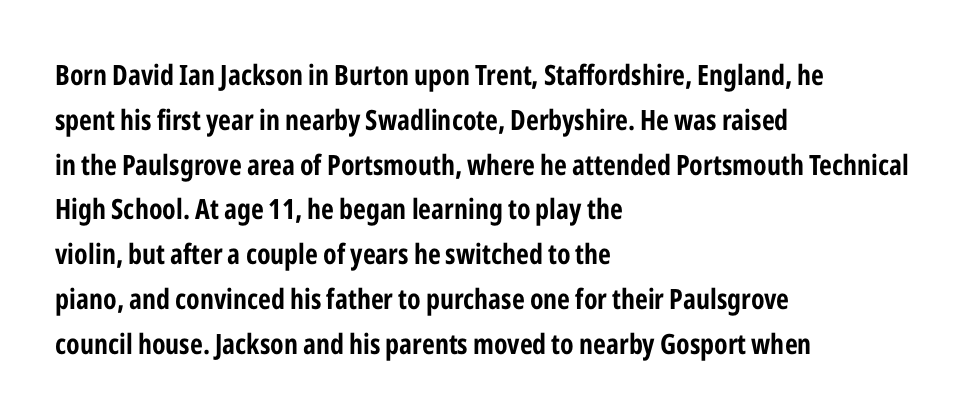
{"serif": "no", "italic": "no", "bold": "yes", "weight": "bold", "width": "condensed", "stroke_contrast": "low", "x_height": "medium", "monospaced": "no", "underline": "no", "align": "left", "line_spacing": "normal", "line_spacing_ratio": 1.6, "letter_spacing": "normal", "letter_spacing_em": 0.0, "glyph_px": 28}
